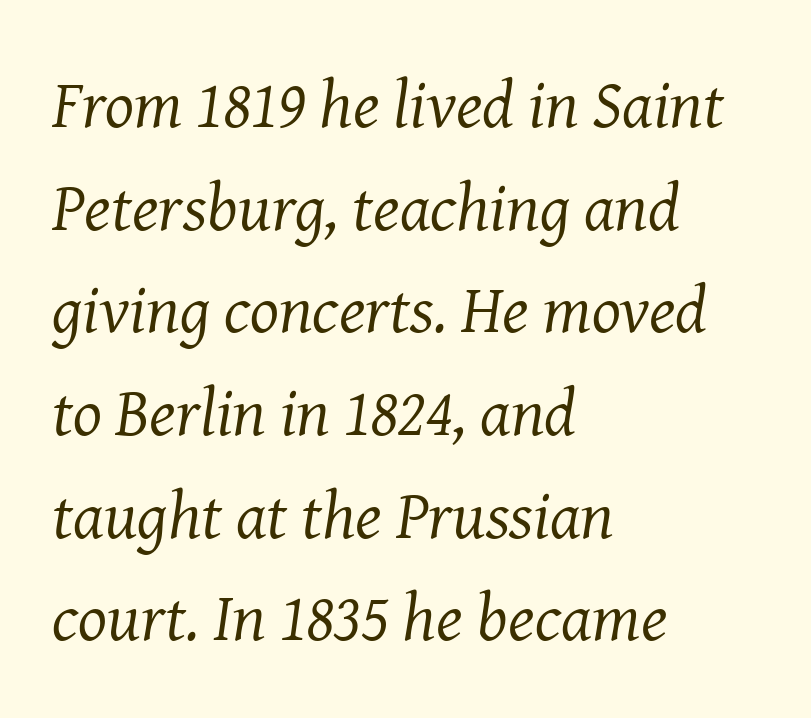
{"serif": "yes", "italic": "yes", "lean": "right", "slant_degrees": 8, "bold": "no", "weight": "regular", "width": "normal", "stroke_contrast": "medium", "x_height": "medium", "monospaced": "no", "underline": "no", "align": "left", "line_spacing": "normal", "line_spacing_ratio": 1.51, "letter_spacing": "normal", "letter_spacing_em": 0.0, "glyph_px": 68}
